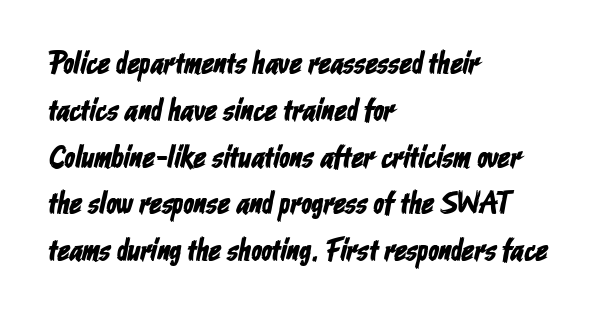
The image shows 31 px condensed sans-serif type; set left-aligned, normal line spacing (1.51x), normal letter spacing, not underlined; low stroke contrast and a medium x-height.
